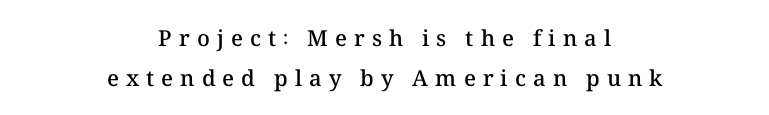
{"italic": "no", "bold": "semi", "underline": "no", "align": "center", "line_spacing_ratio": 1.8, "letter_spacing": "wide", "letter_spacing_em": 0.32, "glyph_px": 22}
